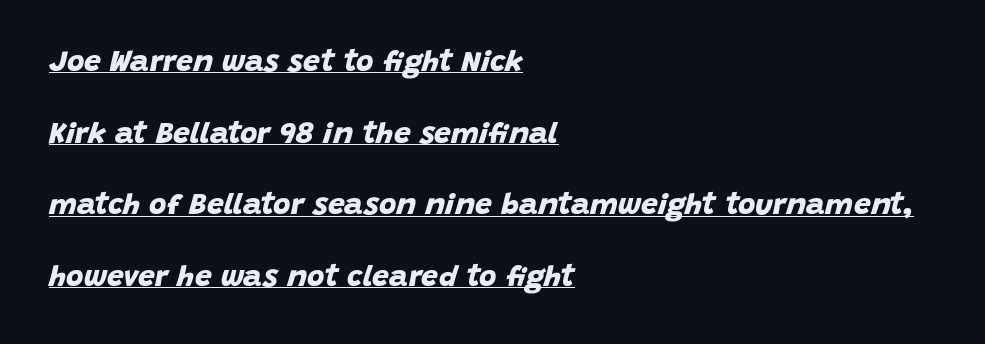
The letters advance in unequal steps, a hallmark of proportional type. Short and long lines alike share a common starting point at left. Its strokes are broad and dark, the hallmark of bold type. What stands out about the letter spacing? Nothing — it is the standard amount. The specimen includes a rule beneath the text block's lines. Letterform terminals end flat and unadorned throughout the passage.
